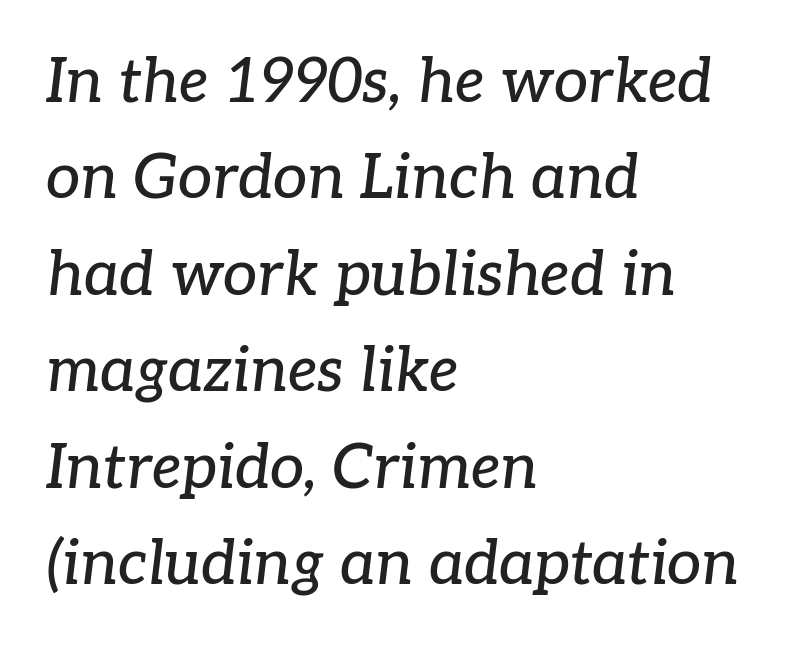
Q: Is the text italic (slanted)? A: Yes, it leans right by about 7 degrees.
Q: Is the typeface a serif or a sans-serif typeface? A: Serif.
Q: Is the text underlined? A: No.
Q: How is the paragraph aligned? A: Left-aligned.
Q: Is the spacing between letters normal or unusually wide? A: Normal.
Q: Is the spacing between lines tight, normal or loose? A: Normal.
Q: Width (condensed, normal, or wide)? A: Normal.
Q: Stroke contrast? A: Low.
Q: x-height? A: Medium.
Q: Monospaced? A: No.
